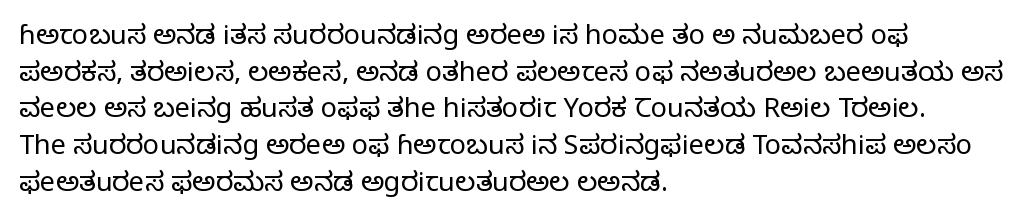
Q: Is the text bold? A: No.
Q: Is the text italic (slanted)? A: No, it is upright.
Q: Is the text underlined? A: No.
Q: How is the paragraph aligned? A: Left-aligned.
Q: Is the spacing between letters normal or unusually wide? A: Normal.
Q: Is the spacing between lines tight, normal or loose? A: Normal.
